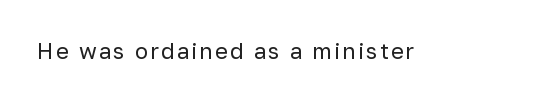
{"italic": "no", "bold": "no", "underline": "no", "glyph_px": 22}
